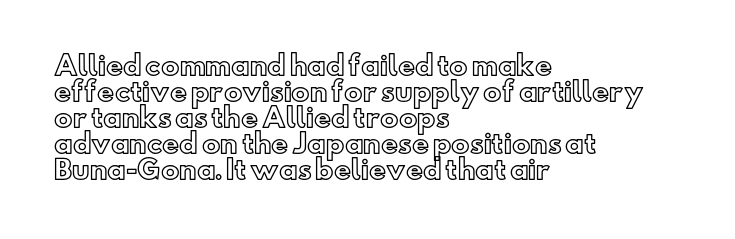
The image shows 26 px text type, upright; set left-aligned, tight line spacing (1.0x), normal letter spacing, not underlined.
